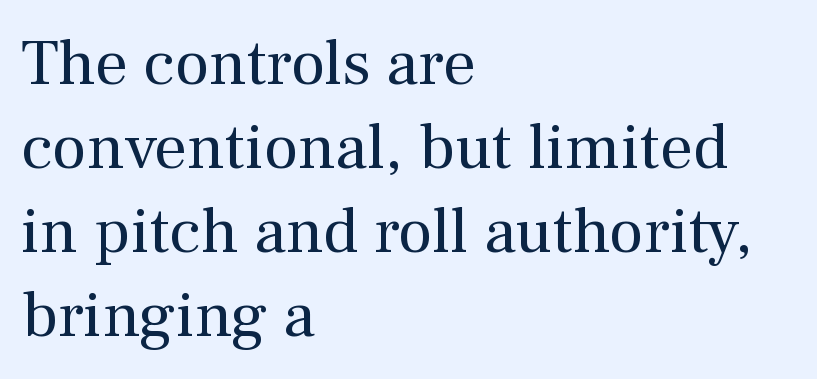
Q: Is the text bold? A: No.
Q: Is the text italic (slanted)? A: No, it is upright.
Q: Is the typeface a serif or a sans-serif typeface? A: Serif.
Q: Is the text underlined? A: No.
Q: How is the paragraph aligned? A: Left-aligned.
Q: Is the spacing between letters normal or unusually wide? A: Normal.
Q: Is the spacing between lines tight, normal or loose? A: Normal.
Q: Width (condensed, normal, or wide)? A: Normal.
Q: Stroke contrast? A: Medium.
Q: x-height? A: Medium.
Q: Monospaced? A: No.
